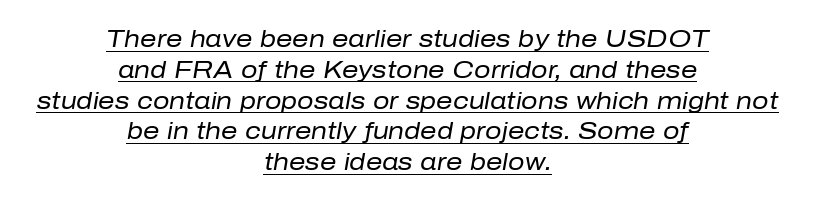
An italicized treatment has been applied to the whole sample. Whoever set this chose a conventional vertical rhythm. Horizontally, the lines are justified to the midpoint only. Does extra space separate the letters? No, they use regular spacing. A rule runs beneath these lines of type. The font sits on the lighter half of the weight spectrum, regular included.
